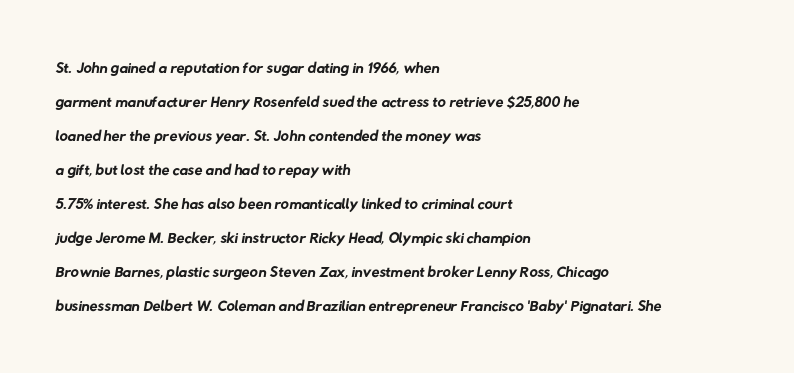
Q: Is the text bold? A: No.
Q: Is the text underlined? A: No.
Q: How is the paragraph aligned? A: Left-aligned.
Q: Is the spacing between letters normal or unusually wide? A: Normal.
Q: Is the spacing between lines tight, normal or loose? A: Normal.
